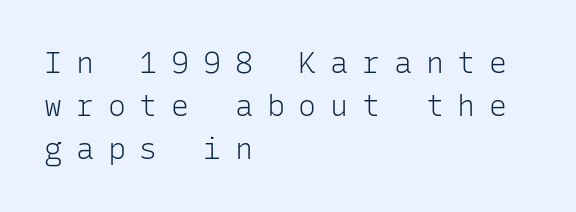
Stroke terminals: plain, sans-serif. Each letter, wide or thin by design, is forced into the same width here. These lines stack with their left ends in a neat column. Caption: expanded tracking, letters set apart. Weight class: somewhere from thin through regular.
